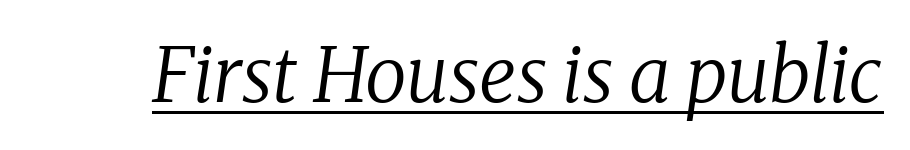
The weight would be labelled regular, book, light, or lighter still. Is this a fixed-width face? No — the glyphs have proportional, varying widths. The face used here has a pronounced slope to its letters. Small tapered or slab feet sit at the stroke ends, so this counts as serif.
